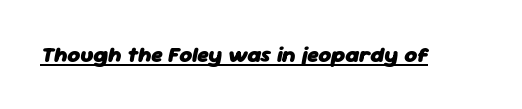
{"italic": "yes", "lean": "right", "slant_degrees": 11, "bold": "yes", "underline": "yes", "letter_spacing": "normal", "letter_spacing_em": 0.0, "glyph_px": 22}
